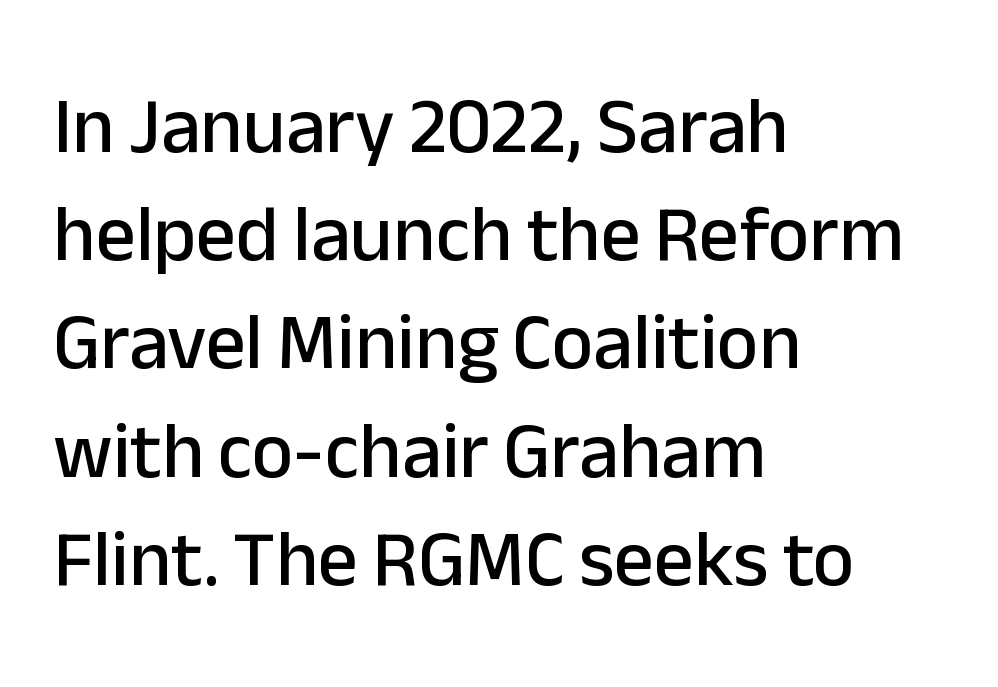
{"serif": "no", "italic": "no", "width": "normal", "stroke_contrast": "low", "x_height": "medium", "monospaced": "no", "underline": "no", "align": "left", "line_spacing": "normal", "line_spacing_ratio": 1.37, "letter_spacing": "normal", "letter_spacing_em": 0.0, "glyph_px": 79}
